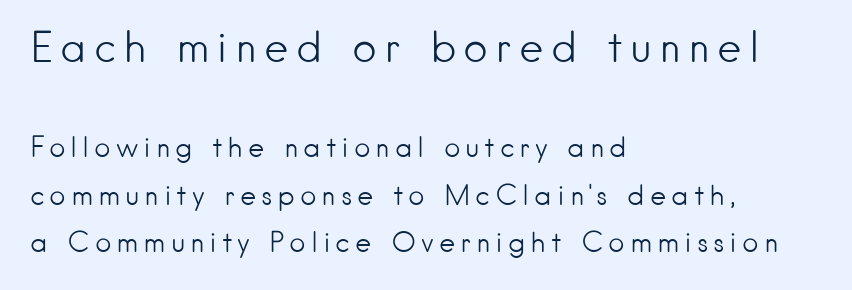
The image shows 42 px light sans-serif type, upright; set left-aligned, normal line spacing (1.7x), not underlined; the first (top) block is 1.5x larger; low stroke contrast and a small x-height.
